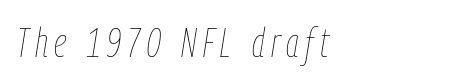
These lines are rendered in a variable-pitch font. Any mark beneath the type? The region is blank. The typeface has the unassuming heft of standard copy or less. A typesetter would mark this as italic. Leftover space on each line is placed entirely after the last word.
